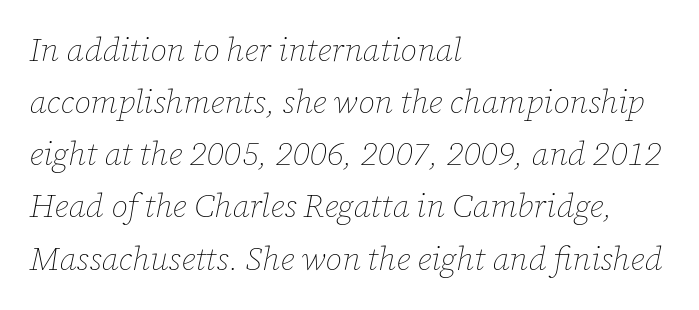
Q: Is the text bold? A: No.
Q: Is the text italic (slanted)? A: Yes, it leans right by about 12 degrees.
Q: Is the text underlined? A: No.
Q: How is the paragraph aligned? A: Left-aligned.
Q: Is the spacing between letters normal or unusually wide? A: Normal.
Q: Is the spacing between lines tight, normal or loose? A: Normal.
Q: Width (condensed, normal, or wide)? A: Normal.
Q: Stroke contrast? A: Low.
Q: x-height? A: Medium.
Q: Monospaced? A: No.
